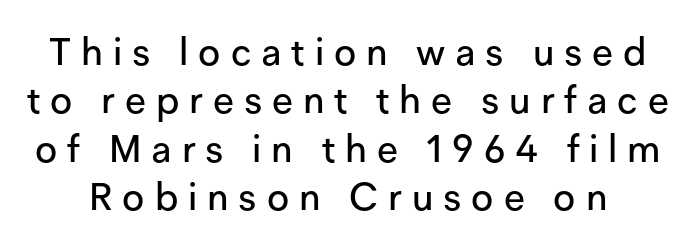
The image shows 38 px sans-serif type, upright; set normal line spacing (1.27x), unusually wide letter spacing (+0.26 em), not underlined; low stroke contrast and a medium x-height.
